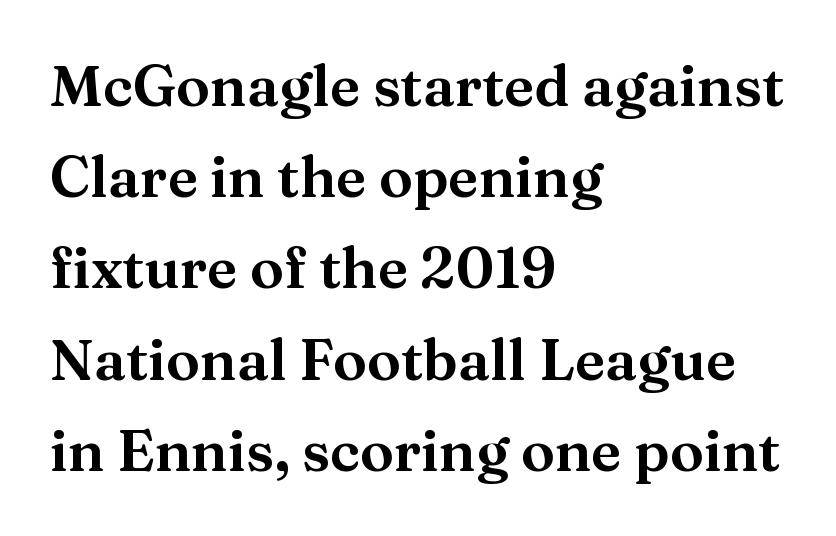
Q: Is the text italic (slanted)? A: No, it is upright.
Q: Is the typeface a serif or a sans-serif typeface? A: Serif.
Q: Is the text underlined? A: No.
Q: How is the paragraph aligned? A: Left-aligned.
Q: Is the spacing between letters normal or unusually wide? A: Normal.
Q: Is the spacing between lines tight, normal or loose? A: Normal.
Q: Width (condensed, normal, or wide)? A: Normal.
Q: Stroke contrast? A: Medium.
Q: x-height? A: Medium.
Q: Monospaced? A: No.
